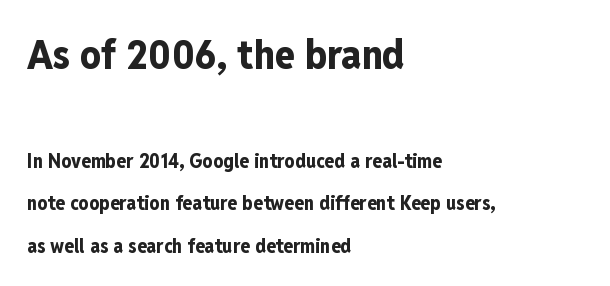
Q: Is the text bold? A: Yes.
Q: Is the text italic (slanted)? A: No, it is upright.
Q: Is the typeface a serif or a sans-serif typeface? A: Sans-serif.
Q: Is the text underlined? A: No.
Q: How is the paragraph aligned? A: Left-aligned.
Q: Is the spacing between letters normal or unusually wide? A: Normal.
Q: Is the spacing between lines tight, normal or loose? A: Loose.
Q: Which block of text is set in a larger size, the first (top) or the second (bottom)? A: The first (top) one.
Q: Width (condensed, normal, or wide)? A: Condensed.
Q: Stroke contrast? A: Low.
Q: x-height? A: Medium.
Q: Monospaced? A: No.
